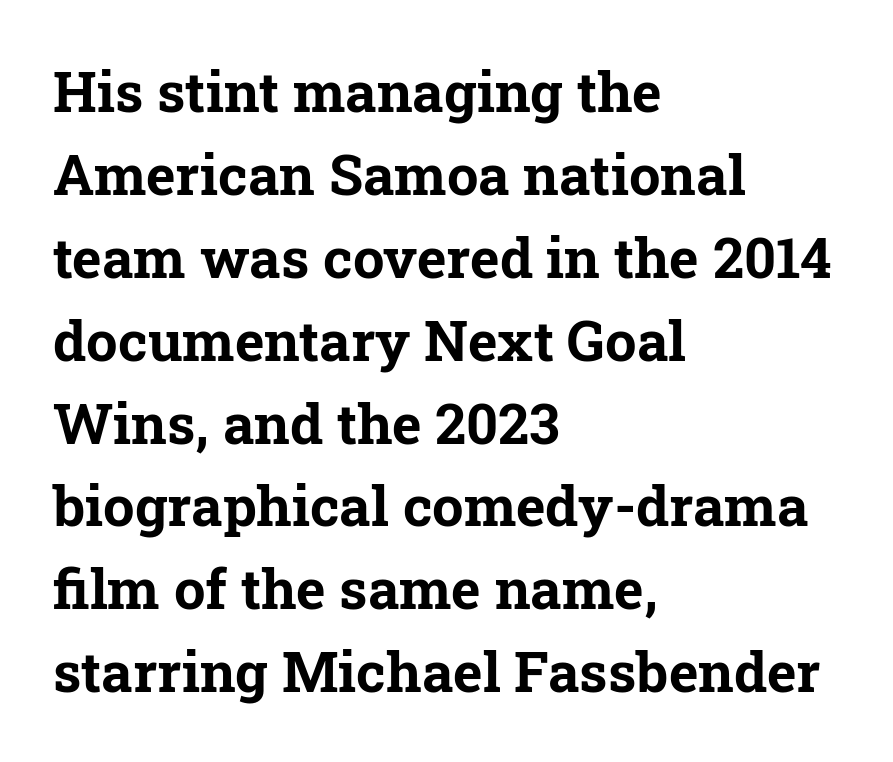
{"serif": "yes", "italic": "no", "bold": "yes", "weight": "bold", "width": "normal", "stroke_contrast": "low", "x_height": "medium", "monospaced": "no", "underline": "no", "align": "left", "line_spacing": "normal", "line_spacing_ratio": 1.48, "letter_spacing": "normal", "letter_spacing_em": 0.0, "glyph_px": 56}
